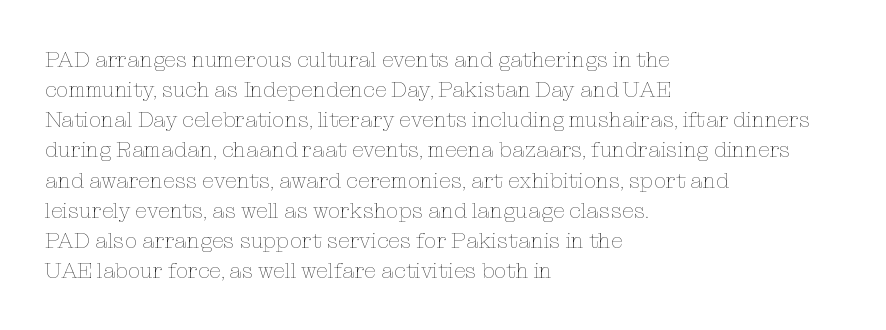
{"italic": "no", "bold": "no", "underline": "no", "align": "left", "line_spacing": "normal", "line_spacing_ratio": 1.37, "letter_spacing": "normal", "letter_spacing_em": 0.0, "glyph_px": 22}
